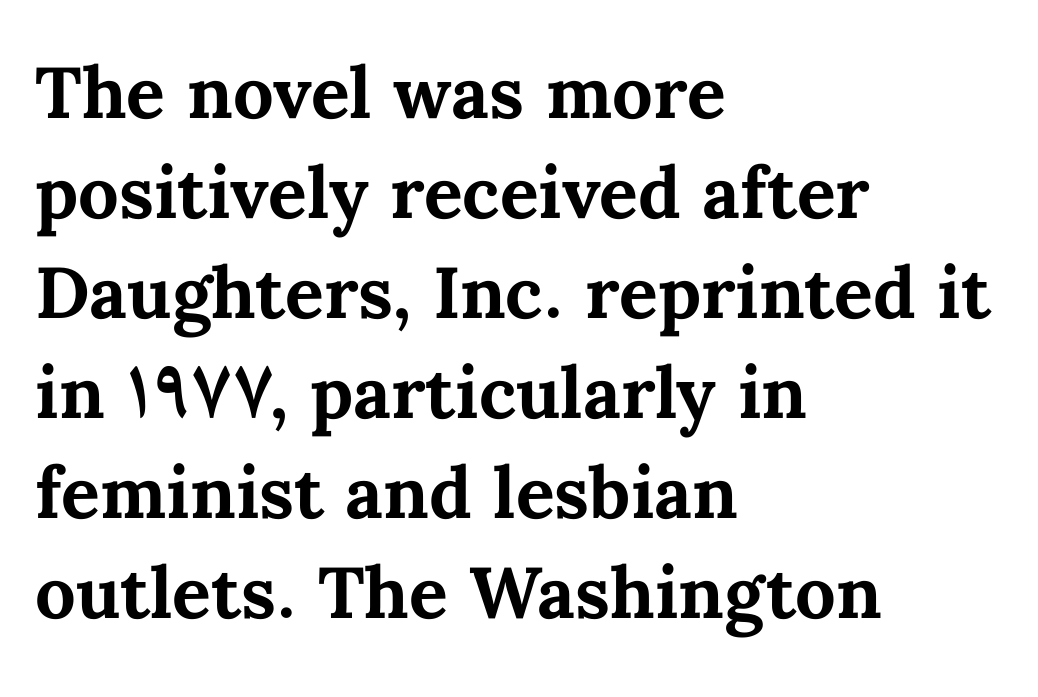
{"italic": "no", "bold": "yes", "weight": "bold", "width": "normal", "stroke_contrast": "medium", "x_height": "medium", "monospaced": "no", "underline": "no", "align": "left", "line_spacing": "normal", "line_spacing_ratio": 1.39, "letter_spacing": "normal", "letter_spacing_em": 0.0, "glyph_px": 72}
